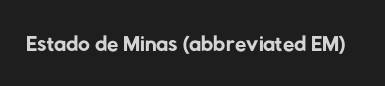
{"serif": "no", "bold": "no", "weight": "regular", "width": "normal", "stroke_contrast": "low", "x_height": "medium", "monospaced": "no", "underline": "no", "letter_spacing": "normal", "letter_spacing_em": 0.0, "glyph_px": 33}
